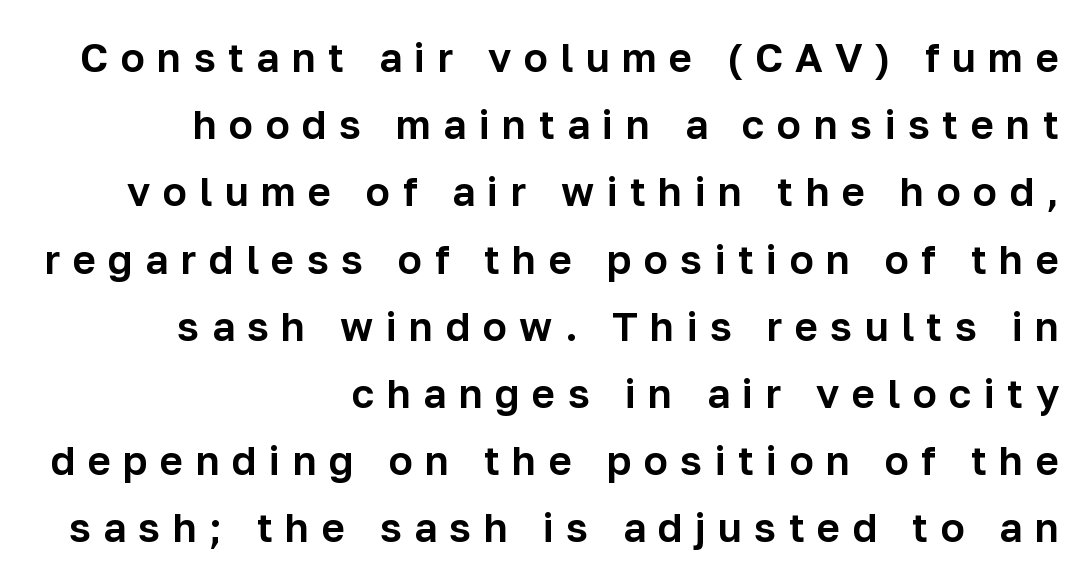
{"serif": "no", "italic": "no", "width": "normal", "stroke_contrast": "low", "x_height": "medium", "monospaced": "no", "underline": "no", "align": "right", "line_spacing": "normal", "line_spacing_ratio": 1.68, "letter_spacing": "wide", "letter_spacing_em": 0.31, "glyph_px": 40}
